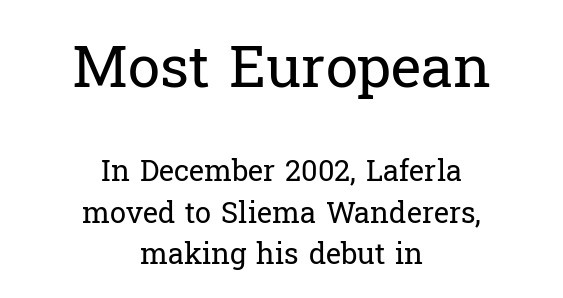
{"serif": "yes", "italic": "no", "bold": "no", "weight": "regular", "width": "normal", "stroke_contrast": "low", "x_height": "medium", "monospaced": "no", "underline": "no", "align": "center", "line_spacing": "normal", "line_spacing_ratio": 1.43, "letter_spacing": "normal", "letter_spacing_em": 0.0, "larger_block": "first", "size_ratio": 2.0, "glyph_px": 58}
